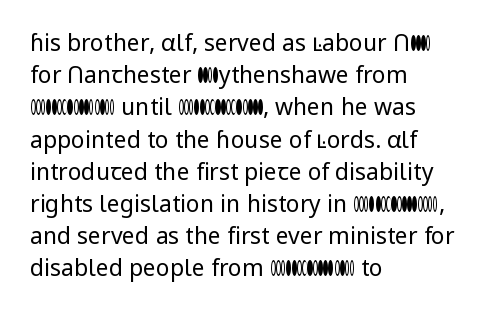
{"italic": "no", "bold": "no", "underline": "no", "align": "left", "line_spacing": "normal", "line_spacing_ratio": 1.4, "letter_spacing": "normal", "letter_spacing_em": 0.0, "glyph_px": 23}
